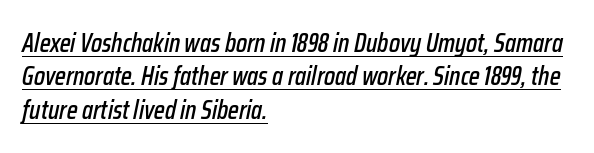
Q: Is the text italic (slanted)? A: Yes, it leans right by about 12 degrees.
Q: Is the text underlined? A: Yes.
Q: How is the paragraph aligned? A: Left-aligned.
Q: Is the spacing between letters normal or unusually wide? A: Normal.
Q: Is the spacing between lines tight, normal or loose? A: Normal.
